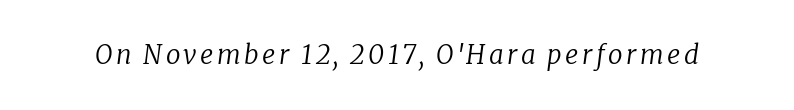
The image shows 26 px text type, italic (leaning right); set not underlined.
